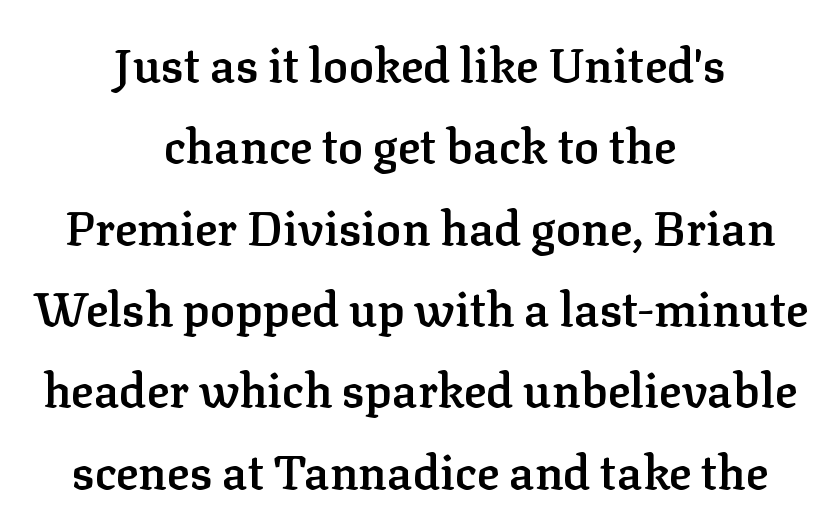
{"serif": "yes", "italic": "no", "bold": "semi", "weight": "semibold", "width": "normal", "stroke_contrast": "low", "x_height": "medium", "monospaced": "no", "underline": "no", "align": "center", "line_spacing_ratio": 1.73, "letter_spacing": "normal", "letter_spacing_em": 0.0, "glyph_px": 47}
